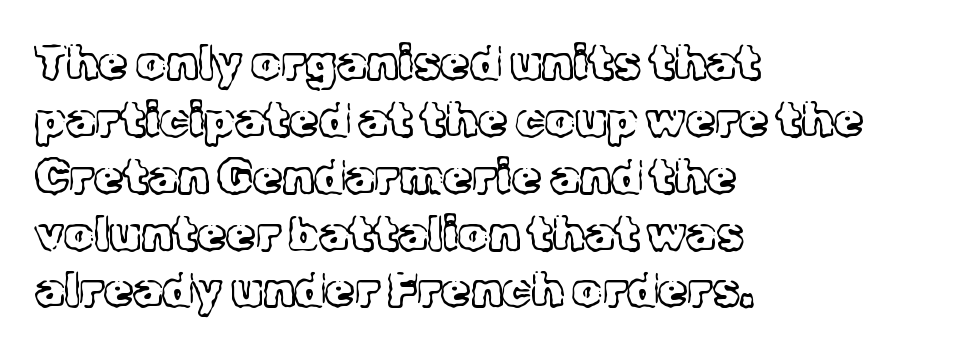
{"serif": "yes", "italic": "no", "bold": "no", "weight": "light", "width": "normal", "x_height": "medium", "monospaced": "no", "underline": "no", "align": "left", "line_spacing_ratio": 1.21, "letter_spacing": "normal", "letter_spacing_em": 0.0, "glyph_px": 47}
